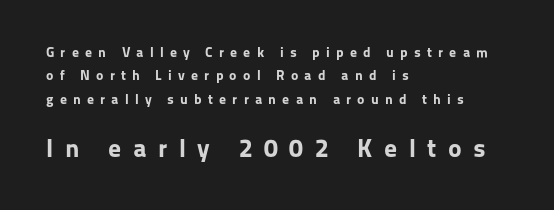
{"italic": "no", "bold": "yes", "underline": "no", "align": "left", "line_spacing": "normal", "line_spacing_ratio": 1.67, "letter_spacing": "wide", "letter_spacing_em": 0.44, "larger_block": "second", "size_ratio": 1.86, "glyph_px": 26}
